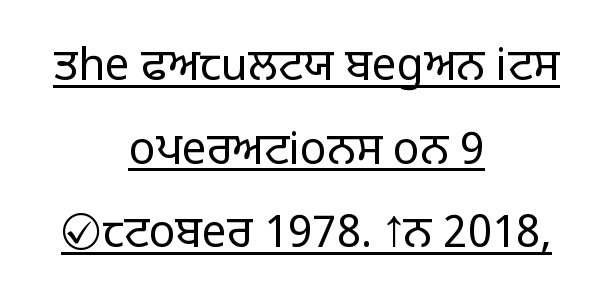
Q: Is the text bold? A: No.
Q: Is the text italic (slanted)? A: No, it is upright.
Q: Is the typeface a serif or a sans-serif typeface? A: Sans-serif.
Q: Is the text underlined? A: Yes.
Q: How is the paragraph aligned? A: Centered.
Q: Is the spacing between letters normal or unusually wide? A: Normal.
Q: Is the spacing between lines tight, normal or loose? A: Loose.
Q: Width (condensed, normal, or wide)? A: Normal.
Q: Stroke contrast? A: Low.
Q: x-height? A: Large.
Q: Monospaced? A: No.
